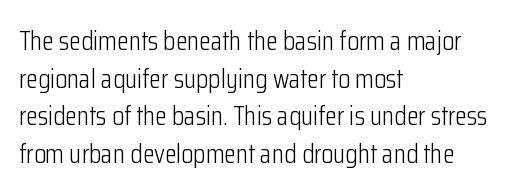
{"italic": "no", "bold": "no", "underline": "no", "align": "left", "line_spacing": "normal", "line_spacing_ratio": 1.39, "letter_spacing": "normal", "letter_spacing_em": 0.0, "glyph_px": 27}
